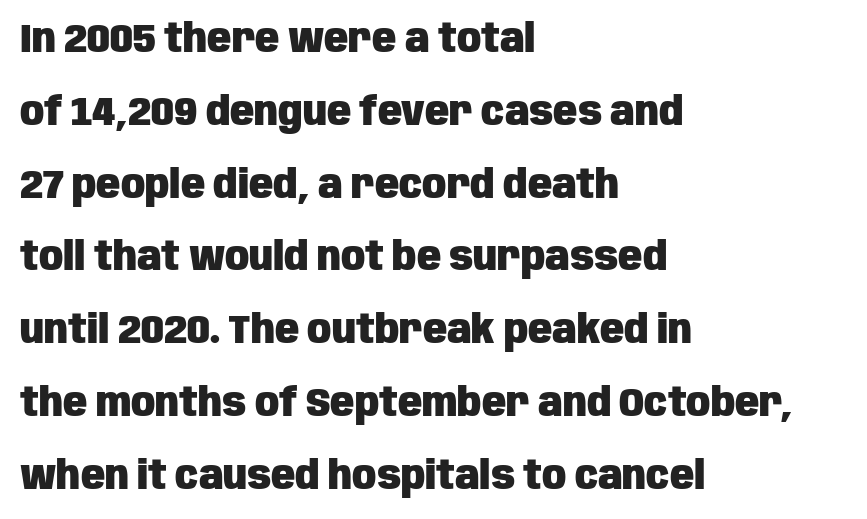
Q: Is the text bold? A: Yes.
Q: Is the text italic (slanted)? A: No, it is upright.
Q: Is the typeface a serif or a sans-serif typeface? A: Sans-serif.
Q: Is the text underlined? A: No.
Q: How is the paragraph aligned? A: Left-aligned.
Q: Is the spacing between letters normal or unusually wide? A: Normal.
Q: Width (condensed, normal, or wide)? A: Condensed.
Q: Stroke contrast? A: Low.
Q: x-height? A: Large.
Q: Monospaced? A: No.
